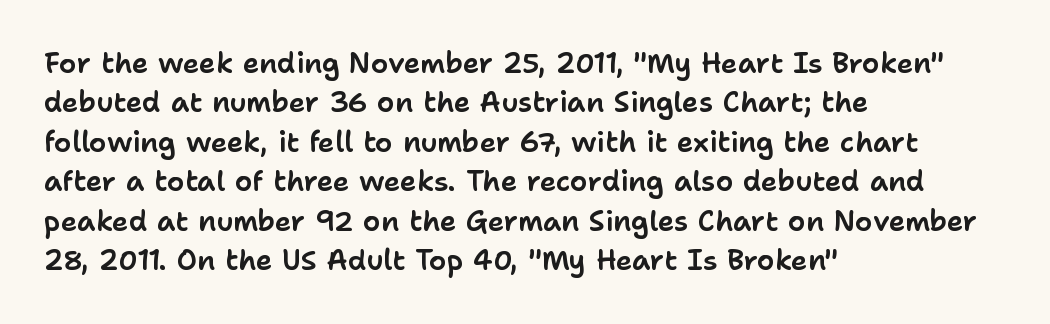
The image shows 28 px sans-serif type, upright; set left-aligned, normal line spacing (1.41x), normal letter spacing, not underlined; low stroke contrast and a medium x-height.
